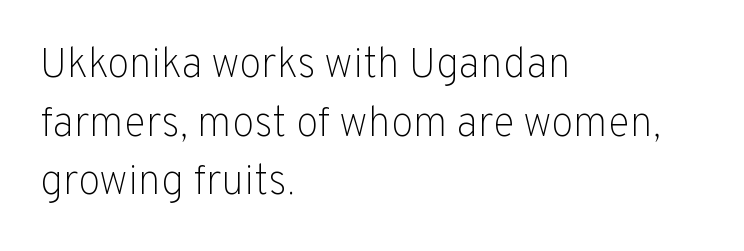
{"serif": "no", "italic": "no", "bold": "no", "weight": "light", "width": "normal", "stroke_contrast": "low", "x_height": "medium", "monospaced": "no", "underline": "no", "align": "left", "line_spacing": "normal", "line_spacing_ratio": 1.43, "letter_spacing": "normal", "letter_spacing_em": 0.0, "glyph_px": 41}
